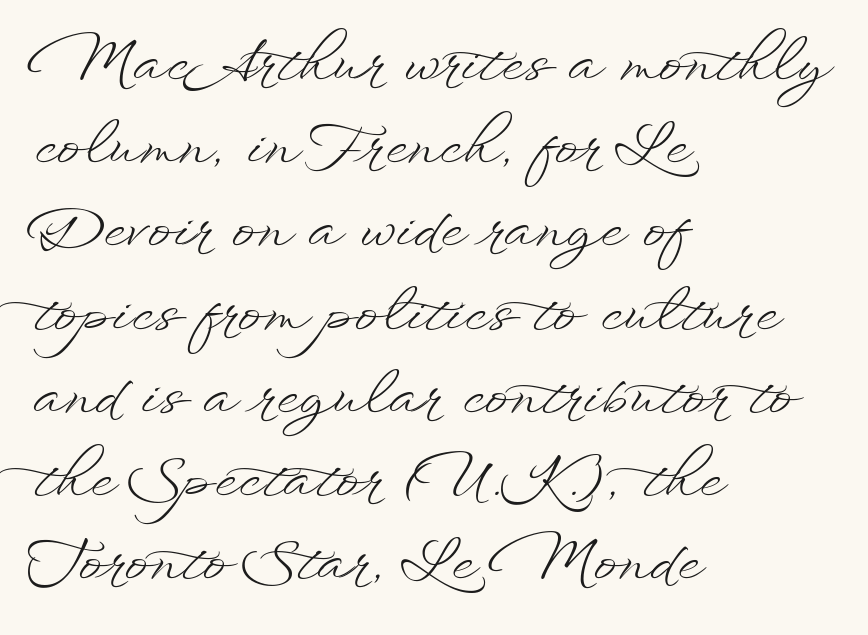
{"bold": "no", "weight": "light", "width": "wide", "stroke_contrast": "low", "x_height": "small", "monospaced": "no", "underline": "no", "align": "left", "line_spacing": "normal", "line_spacing_ratio": 1.46, "letter_spacing": "normal", "letter_spacing_em": 0.0, "glyph_px": 57}
